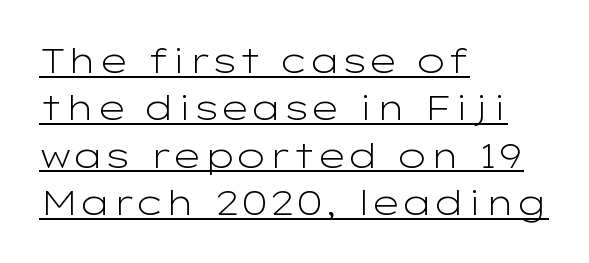
Q: Is the text bold? A: No.
Q: Is the text italic (slanted)? A: No, it is upright.
Q: Is the typeface a serif or a sans-serif typeface? A: Sans-serif.
Q: Is the text underlined? A: Yes.
Q: How is the paragraph aligned? A: Left-aligned.
Q: Is the spacing between letters normal or unusually wide? A: Normal.
Q: Is the spacing between lines tight, normal or loose? A: Normal.
Q: Width (condensed, normal, or wide)? A: Wide.
Q: Stroke contrast? A: Low.
Q: x-height? A: Medium.
Q: Monospaced? A: No.
